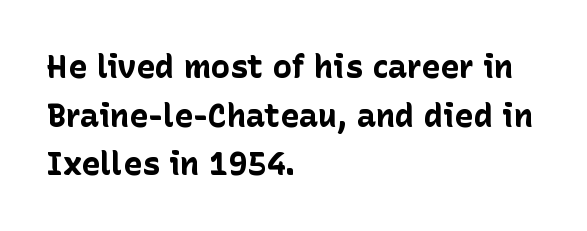
{"serif": "no", "italic": "no", "bold": "yes", "weight": "bold", "width": "normal", "stroke_contrast": "low", "x_height": "medium", "monospaced": "no", "underline": "no", "align": "left", "line_spacing": "normal", "line_spacing_ratio": 1.52, "letter_spacing": "normal", "letter_spacing_em": 0.0, "glyph_px": 32}
